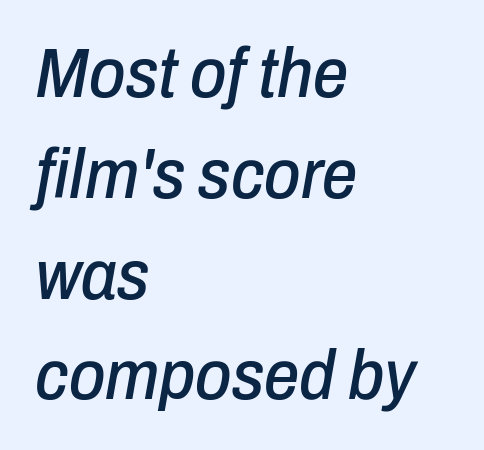
Q: Is the text italic (slanted)? A: Yes, it leans right by about 10 degrees.
Q: Is the text underlined? A: No.
Q: How is the paragraph aligned? A: Left-aligned.
Q: Is the spacing between letters normal or unusually wide? A: Normal.
Q: Is the spacing between lines tight, normal or loose? A: Normal.
Q: Width (condensed, normal, or wide)? A: Condensed.
Q: Stroke contrast? A: Low.
Q: x-height? A: Medium.
Q: Monospaced? A: No.
